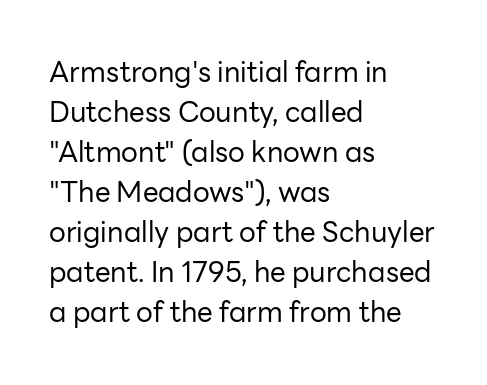
{"serif": "no", "italic": "no", "bold": "no", "weight": "regular", "width": "normal", "stroke_contrast": "low", "x_height": "medium", "monospaced": "no", "underline": "no", "align": "left", "line_spacing": "normal", "line_spacing_ratio": 1.43, "letter_spacing": "normal", "letter_spacing_em": 0.0, "glyph_px": 28}
